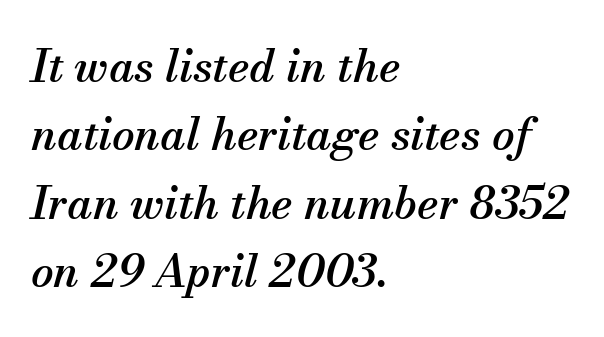
{"serif": "yes", "italic": "yes", "lean": "right", "slant_degrees": 13, "width": "normal", "stroke_contrast": "medium", "x_height": "small", "monospaced": "no", "underline": "no", "align": "left", "line_spacing": "normal", "line_spacing_ratio": 1.52, "letter_spacing": "normal", "letter_spacing_em": 0.0, "glyph_px": 45}
